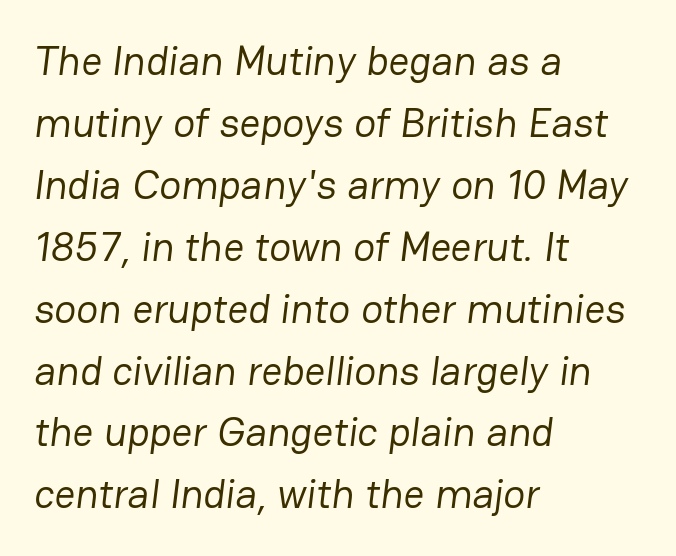
Q: Is the text bold? A: No.
Q: Is the typeface a serif or a sans-serif typeface? A: Sans-serif.
Q: Is the text underlined? A: No.
Q: How is the paragraph aligned? A: Left-aligned.
Q: Is the spacing between letters normal or unusually wide? A: Normal.
Q: Is the spacing between lines tight, normal or loose? A: Normal.
Q: Width (condensed, normal, or wide)? A: Normal.
Q: Stroke contrast? A: Low.
Q: x-height? A: Medium.
Q: Monospaced? A: No.
